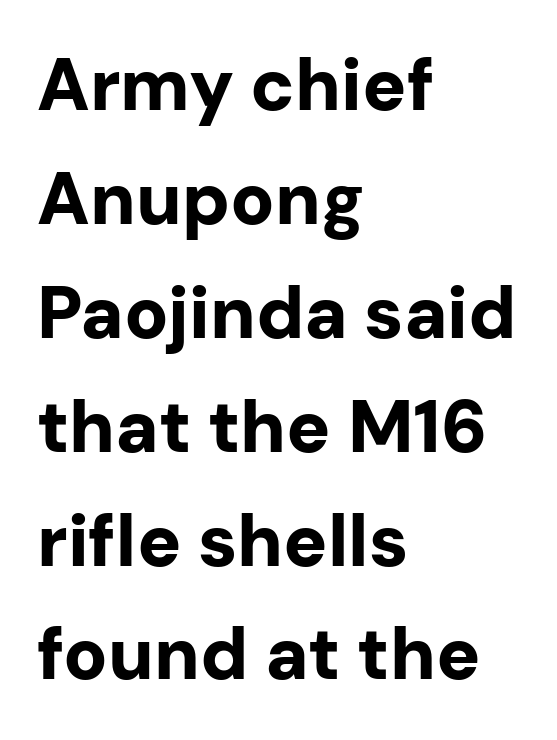
The image shows 73 px bold sans-serif type, upright; set left-aligned, normal line spacing (1.56x), normal letter spacing, not underlined; low stroke contrast and a medium x-height.
